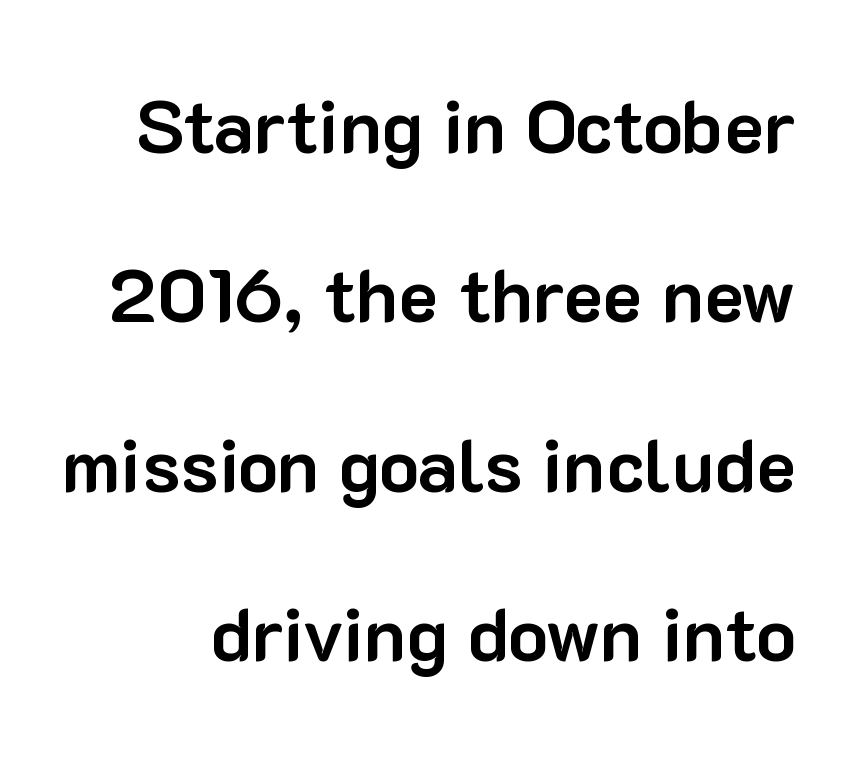
Rendered with straight, roman letterforms. Notice how thick the strokes are: this is what a full bold looks like. The rendering uses natural spacing where letterforms have individual widths. No extra tracking has been applied to these lines. The passage shown is typeset with a sans-serif family. The lines are spread far apart with generous leading.
